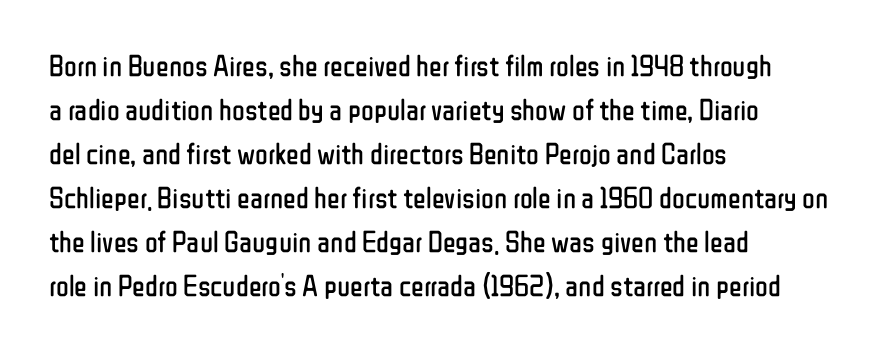
Q: Is the text bold? A: No.
Q: Is the text italic (slanted)? A: No, it is upright.
Q: Is the typeface a serif or a sans-serif typeface? A: Sans-serif.
Q: Is the text underlined? A: No.
Q: How is the paragraph aligned? A: Left-aligned.
Q: Is the spacing between letters normal or unusually wide? A: Normal.
Q: Is the spacing between lines tight, normal or loose? A: Normal.
Q: Width (condensed, normal, or wide)? A: Condensed.
Q: Stroke contrast? A: Low.
Q: x-height? A: Medium.
Q: Monospaced? A: No.
